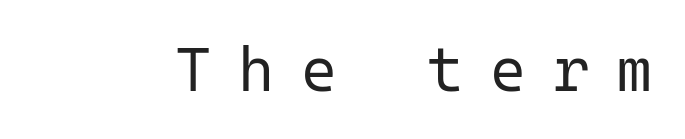
These lines were composed using upright roman letters. Type style note: lacks serifs. Characters follow at a spacing far wider than the type designer built in. Has an underline been added? It has not.
